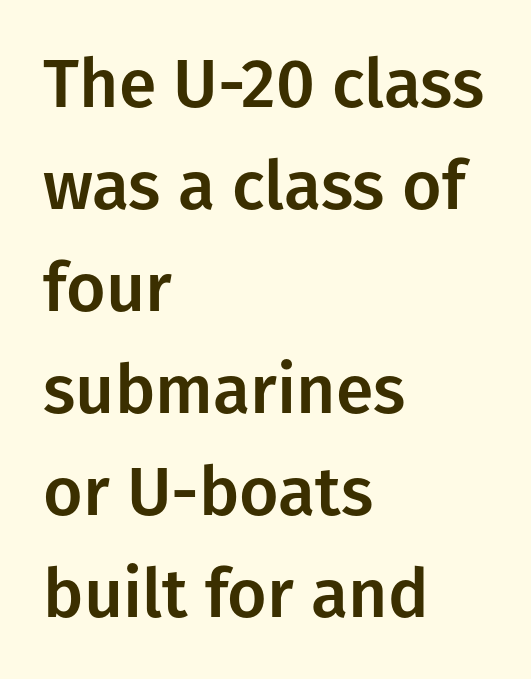
Q: Is the text italic (slanted)? A: No, it is upright.
Q: Is the typeface a serif or a sans-serif typeface? A: Sans-serif.
Q: Is the text underlined? A: No.
Q: How is the paragraph aligned? A: Left-aligned.
Q: Is the spacing between letters normal or unusually wide? A: Normal.
Q: Is the spacing between lines tight, normal or loose? A: Normal.
Q: Width (condensed, normal, or wide)? A: Normal.
Q: Stroke contrast? A: Low.
Q: x-height? A: Medium.
Q: Monospaced? A: No.
